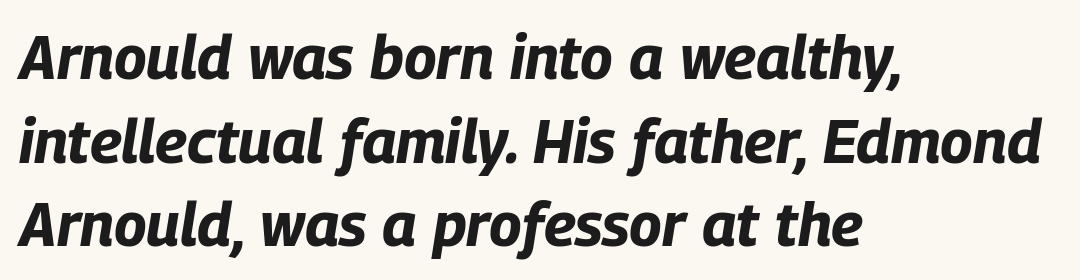
{"italic": "yes", "lean": "right", "slant_degrees": 9, "bold": "yes", "weight": "bold", "width": "condensed", "stroke_contrast": "low", "x_height": "large", "monospaced": "no", "underline": "no", "align": "left", "line_spacing": "normal", "line_spacing_ratio": 1.37, "letter_spacing": "normal", "letter_spacing_em": 0.0, "glyph_px": 61}
